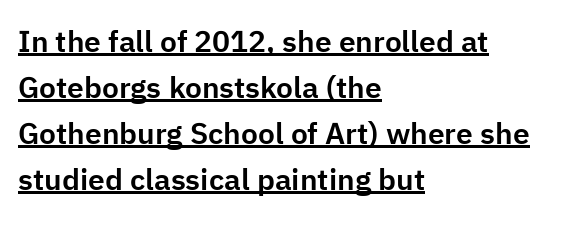
{"serif": "no", "italic": "no", "width": "normal", "stroke_contrast": "low", "x_height": "medium", "monospaced": "no", "underline": "yes", "align": "left", "line_spacing": "normal", "line_spacing_ratio": 1.53, "letter_spacing": "normal", "letter_spacing_em": 0.0, "glyph_px": 30}
